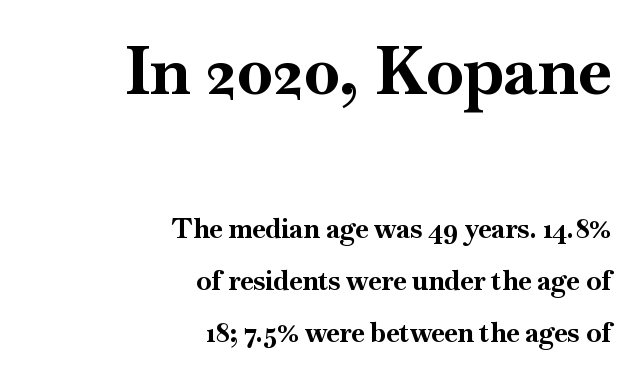
In terms of posture, this sample is upright. Thick stems and heavy bowls — unmistakably bold. The line texture is even and compact thanks to regular tracking. Leftover space on each line is placed entirely before the opening word.
